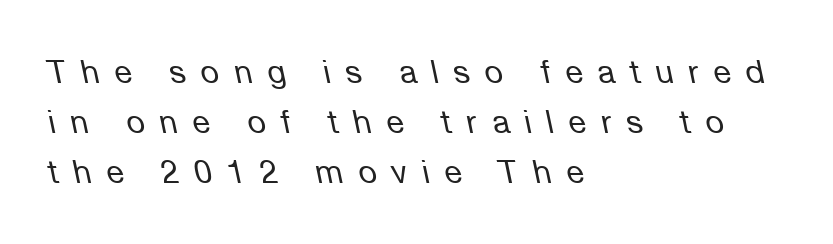
Q: Is the text bold? A: No.
Q: Is the text italic (slanted)? A: Yes, it leans left by about 12 degrees.
Q: Is the text underlined? A: No.
Q: How is the paragraph aligned? A: Left-aligned.
Q: Is the spacing between letters normal or unusually wide? A: Unusually wide.
Q: Is the spacing between lines tight, normal or loose? A: Normal.
Q: Width (condensed, normal, or wide)? A: Normal.
Q: Stroke contrast? A: Low.
Q: x-height? A: Medium.
Q: Monospaced? A: No.
